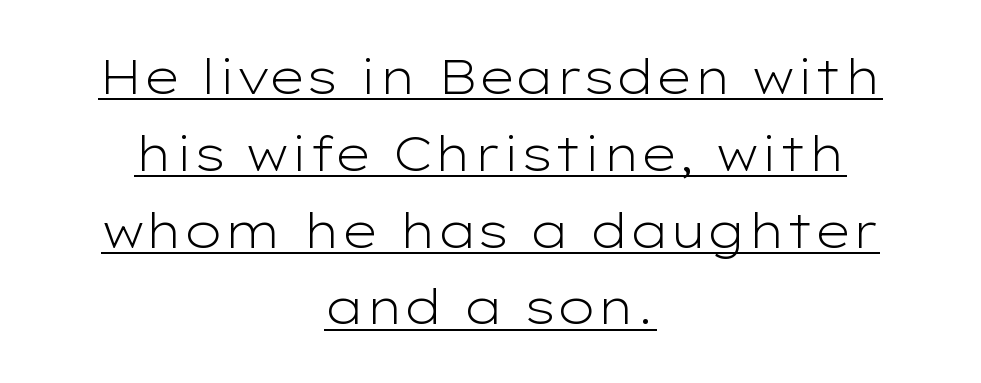
Font category for this specimen: sans-serif. A typographer would call this underscored text. Does the leading feel generous? No, just average. Is the letter spacing exaggerated? No — it looks like the ordinary default.
